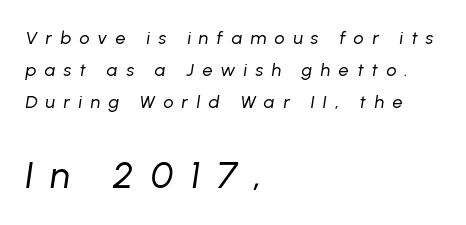
These lines stack with their left ends in a neat column. Bigger letters appear in the bottom chunk; the top chunk is reduced. Each letter keeps its own natural width here, so spacing adapts to shape. The passage shown leans; its letterforms are oblique. The weight would be labelled regular, book, light, or lighter still. The strip under each line holds only bare page.
